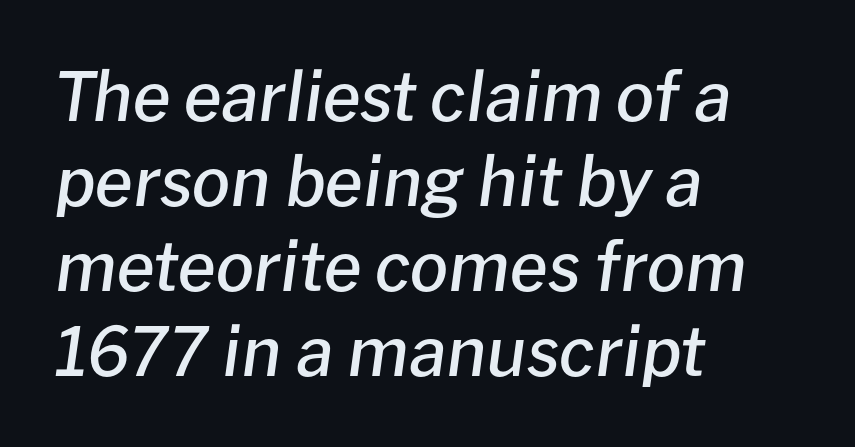
Q: Is the text bold? A: Semi-bold.
Q: Is the text italic (slanted)? A: Yes, it leans right by about 8 degrees.
Q: Is the text underlined? A: No.
Q: How is the paragraph aligned? A: Left-aligned.
Q: Is the spacing between letters normal or unusually wide? A: Normal.
Q: Is the spacing between lines tight, normal or loose? A: Normal.
Q: Width (condensed, normal, or wide)? A: Normal.
Q: Stroke contrast? A: Low.
Q: x-height? A: Medium.
Q: Monospaced? A: No.
